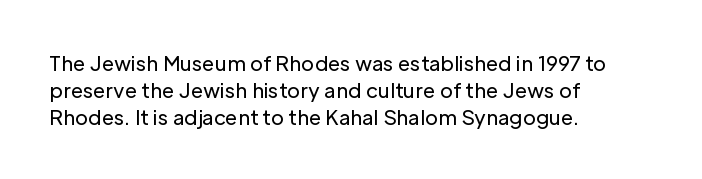
The image shows 20 px text type, upright; set left-aligned, normal line spacing (1.35x), normal letter spacing, not underlined.
